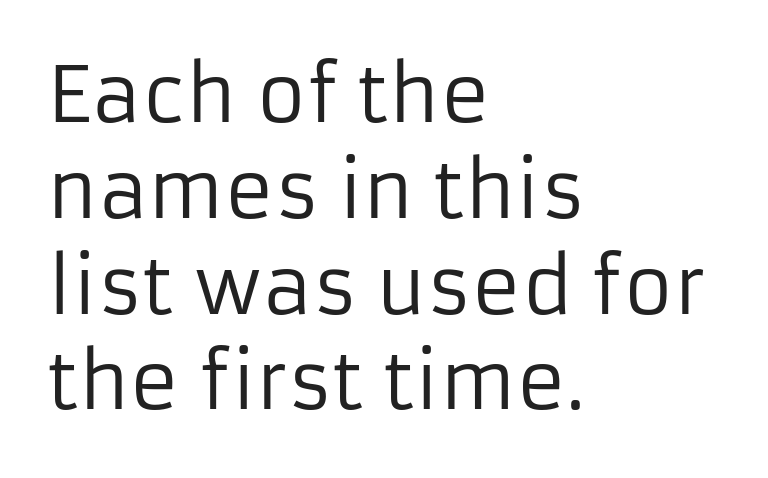
{"serif": "no", "italic": "no", "bold": "no", "weight": "regular", "width": "normal", "stroke_contrast": "low", "x_height": "medium", "monospaced": "no", "underline": "no", "align": "left", "line_spacing": "normal", "line_spacing_ratio": 1.26, "letter_spacing": "normal", "letter_spacing_em": 0.0, "glyph_px": 76}
